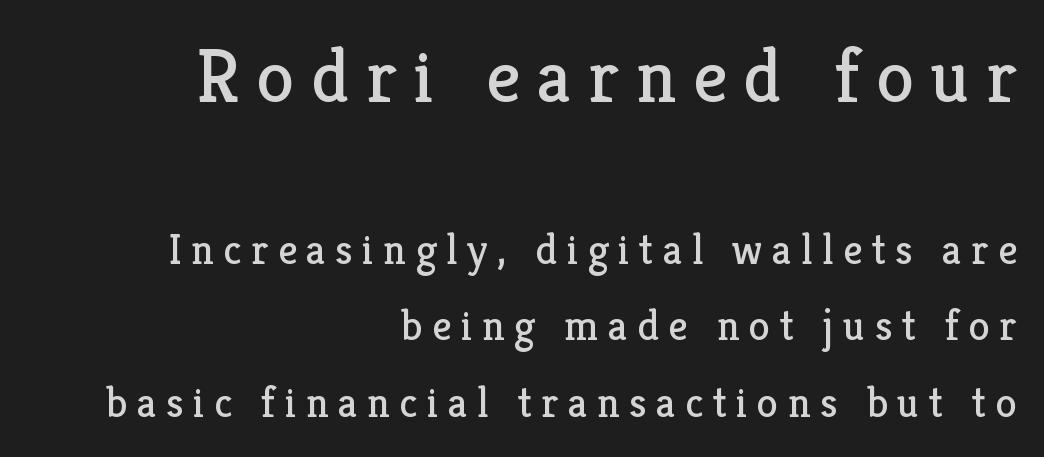
The image shows 76 px regular-weight serif type, upright; set right-aligned, line spacing 1.77x, unusually wide letter spacing (+0.22 em), not underlined; the first (top) block is 1.77x larger; low stroke contrast and a medium x-height.
